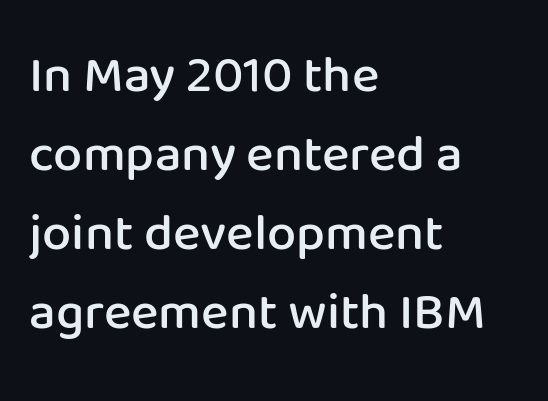
Q: Is the text bold? A: Semi-bold.
Q: Is the text italic (slanted)? A: No, it is upright.
Q: Is the typeface a serif or a sans-serif typeface? A: Sans-serif.
Q: Is the text underlined? A: No.
Q: How is the paragraph aligned? A: Left-aligned.
Q: Is the spacing between letters normal or unusually wide? A: Normal.
Q: Is the spacing between lines tight, normal or loose? A: Normal.
Q: Width (condensed, normal, or wide)? A: Normal.
Q: Stroke contrast? A: Low.
Q: x-height? A: Medium.
Q: Monospaced? A: No.
